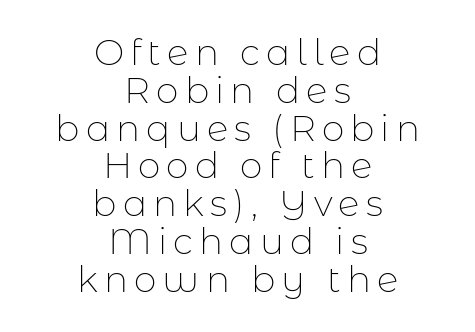
{"serif": "no", "italic": "no", "bold": "no", "weight": "thin", "width": "normal", "stroke_contrast": "low", "x_height": "medium", "monospaced": "no", "underline": "no", "align": "center", "line_spacing": "tight", "line_spacing_ratio": 1.05, "glyph_px": 36}
